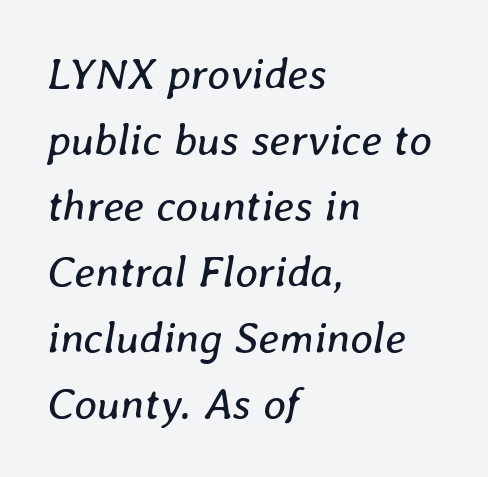
Q: Is the text bold? A: No.
Q: Is the text italic (slanted)? A: Yes, it leans right by about 8 degrees.
Q: Is the text underlined? A: No.
Q: How is the paragraph aligned? A: Left-aligned.
Q: Is the spacing between letters normal or unusually wide? A: Normal.
Q: Is the spacing between lines tight, normal or loose? A: Normal.
Q: Width (condensed, normal, or wide)? A: Normal.
Q: Stroke contrast? A: Low.
Q: x-height? A: Medium.
Q: Monospaced? A: No.
